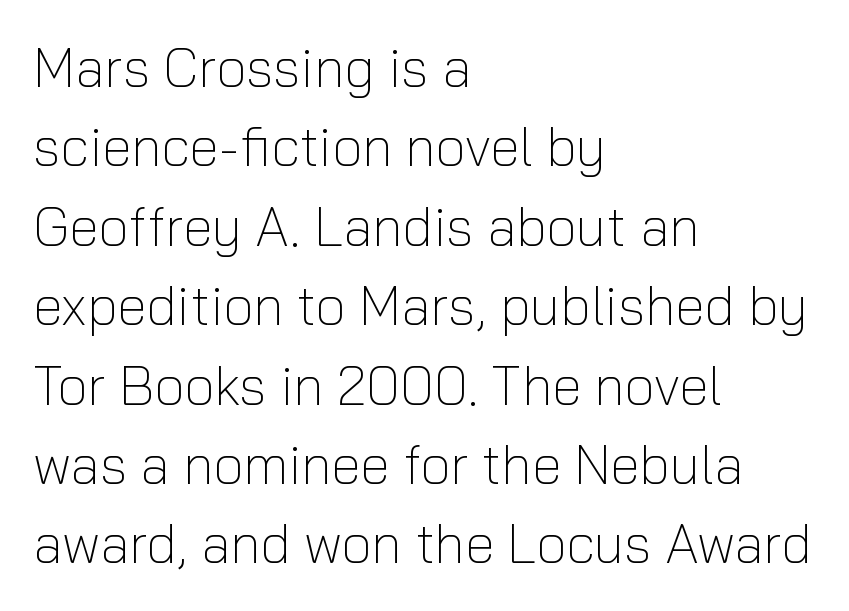
The image shows 54 px light sans-serif type, upright; set left-aligned, normal line spacing (1.47x), normal letter spacing, not underlined; low stroke contrast and a medium x-height.
